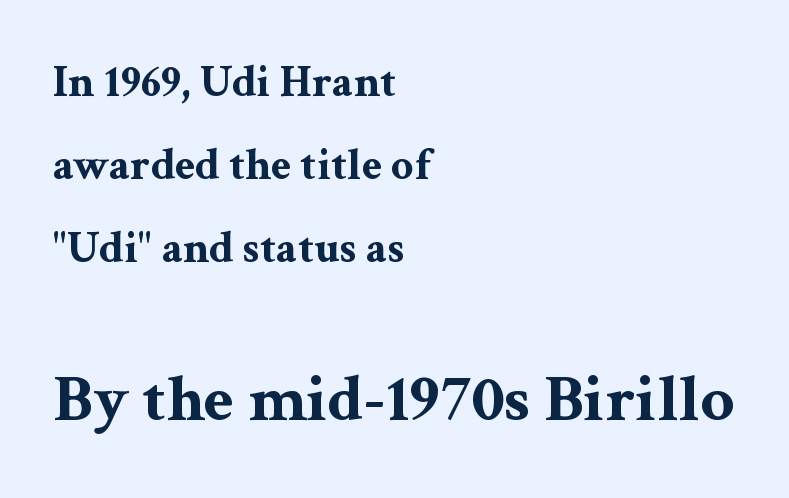
The image shows 67 px bold, wide serif type, upright; set left-aligned, line spacing 1.85x, normal letter spacing, not underlined; the second (bottom) block is 1.49x larger; medium stroke contrast and a medium x-height.
